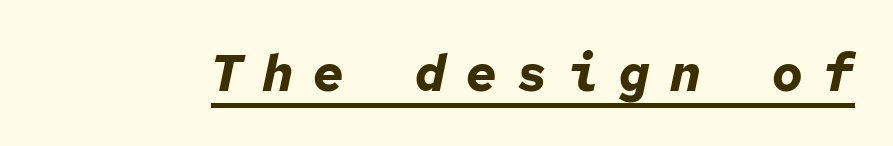
{"italic": "yes", "lean": "right", "slant_degrees": 12, "bold": "yes", "weight": "bold", "width": "normal", "stroke_contrast": "low", "x_height": "medium", "monospaced": "yes", "underline": "yes", "letter_spacing": "wide", "letter_spacing_em": 0.4, "glyph_px": 51}
